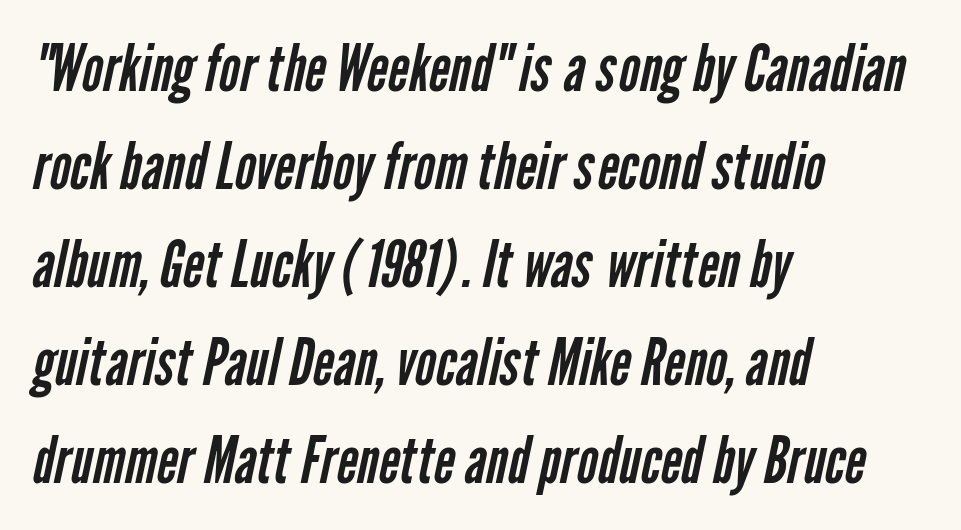
Compared with typical body copy, the letter spacing here is the same. The weight tops out at a normal text grade. Baseline-to-baseline distance is the conventional proportion of letter height. The strip under each line holds only bare page. The characters display no serif detailing; their extremities are plain. Line starts are locked; line ends wander.
